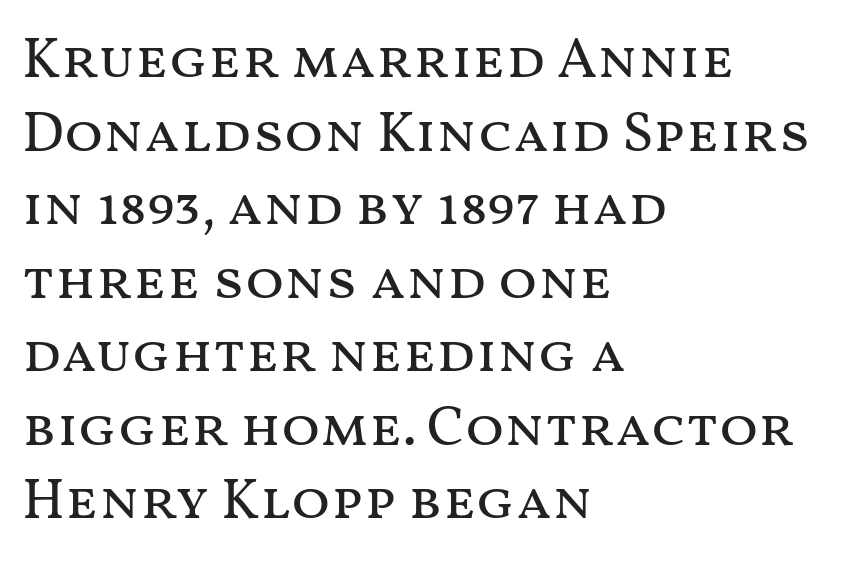
The image shows 57 px regular-weight, wide type, upright; set left-aligned, normal line spacing (1.29x), normal letter spacing, not underlined; medium stroke contrast and a medium x-height.
